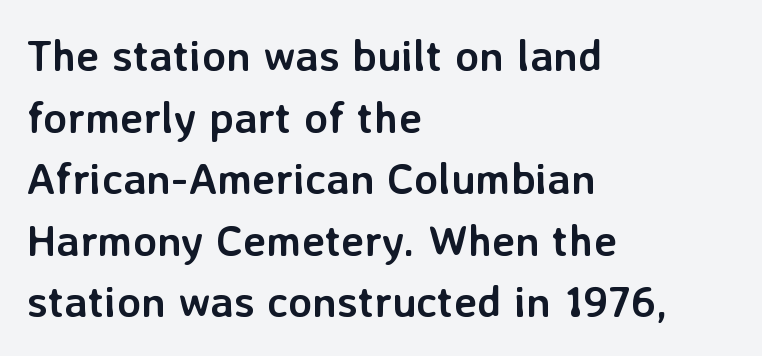
Q: Is the text bold? A: Yes.
Q: Is the text italic (slanted)? A: No, it is upright.
Q: Is the typeface a serif or a sans-serif typeface? A: Sans-serif.
Q: Is the text underlined? A: No.
Q: How is the paragraph aligned? A: Left-aligned.
Q: Is the spacing between letters normal or unusually wide? A: Normal.
Q: Is the spacing between lines tight, normal or loose? A: Normal.
Q: Width (condensed, normal, or wide)? A: Normal.
Q: Stroke contrast? A: Low.
Q: x-height? A: Medium.
Q: Monospaced? A: No.
